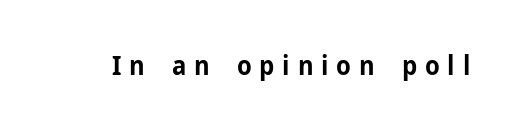
{"italic": "no", "bold": "yes", "underline": "no", "letter_spacing": "wide", "letter_spacing_em": 0.3, "glyph_px": 26}
